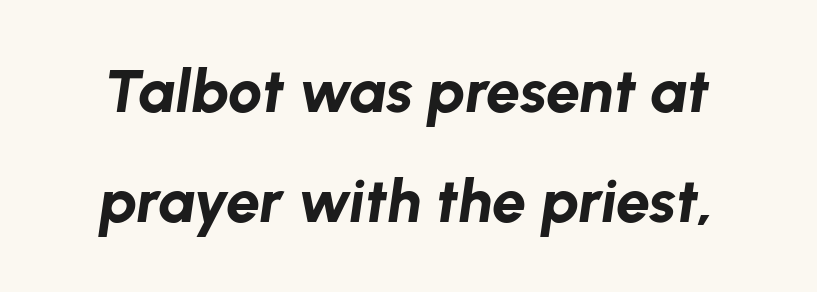
Q: Is the text bold? A: Yes.
Q: Is the text italic (slanted)? A: Yes, it leans right by about 8 degrees.
Q: Is the text underlined? A: No.
Q: Is the spacing between letters normal or unusually wide? A: Normal.
Q: Width (condensed, normal, or wide)? A: Normal.
Q: Stroke contrast? A: Low.
Q: x-height? A: Medium.
Q: Monospaced? A: No.
